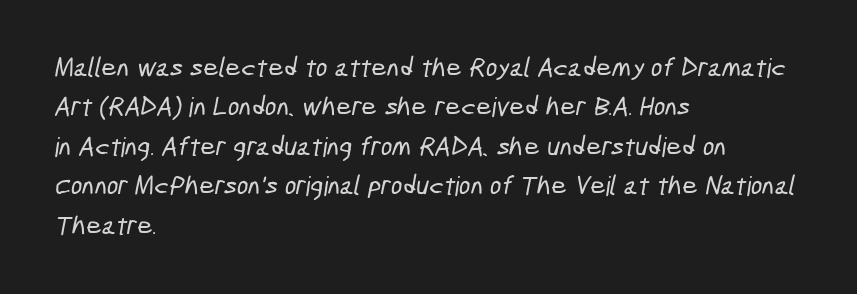
The rows are spaced the way most documents space them. The letters sit at their default tracking, neither squeezed nor spread. The paragraph shown leans on its left margin. The specimen omits any rule beneath the text block's lines.
